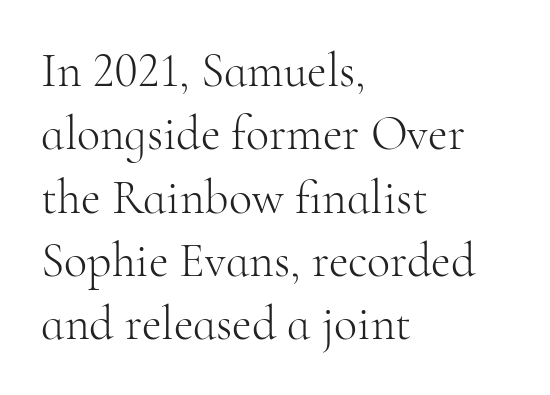
Q: Is the text bold? A: No.
Q: Is the text italic (slanted)? A: No, it is upright.
Q: Is the typeface a serif or a sans-serif typeface? A: Serif.
Q: Is the text underlined? A: No.
Q: How is the paragraph aligned? A: Left-aligned.
Q: Is the spacing between letters normal or unusually wide? A: Normal.
Q: Is the spacing between lines tight, normal or loose? A: Normal.
Q: Width (condensed, normal, or wide)? A: Normal.
Q: Stroke contrast? A: High.
Q: x-height? A: Small.
Q: Monospaced? A: No.
